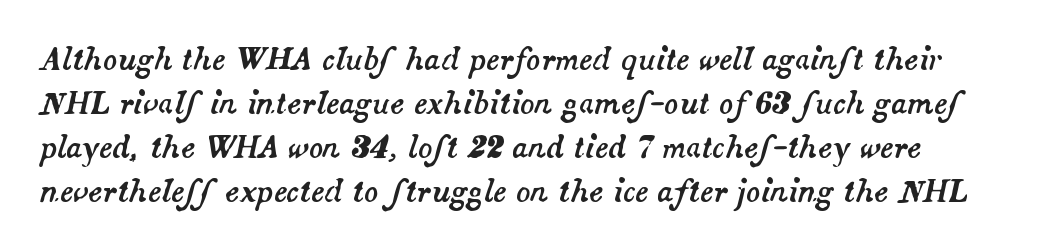
The image shows 30 px text type, italic (leaning right); set normal line spacing (1.47x), normal letter spacing, not underlined; medium stroke contrast and a small x-height.
